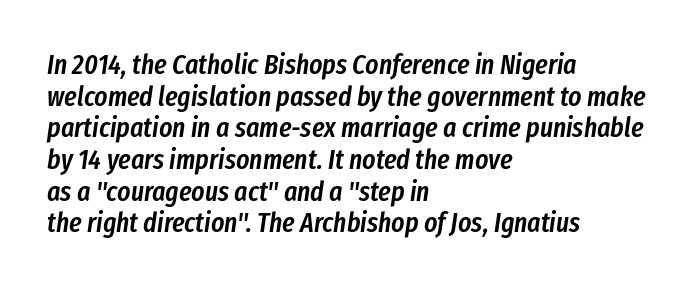
Whoever set this chose condensed vertical rhythm over breathing room. The passage shown has conventional tracking throughout. The axis of the letterforms is tilted away from vertical. Looks like regular typesetting: each glyph gets only the width it needs.
